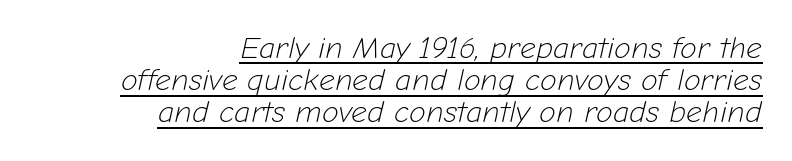
{"italic": "yes", "lean": "right", "slant_degrees": 12, "bold": "no", "weight": "light", "width": "normal", "stroke_contrast": "low", "x_height": "medium", "monospaced": "no", "underline": "yes", "align": "right", "line_spacing": "tight", "line_spacing_ratio": 1.04, "letter_spacing": "normal", "letter_spacing_em": 0.0, "glyph_px": 31}
